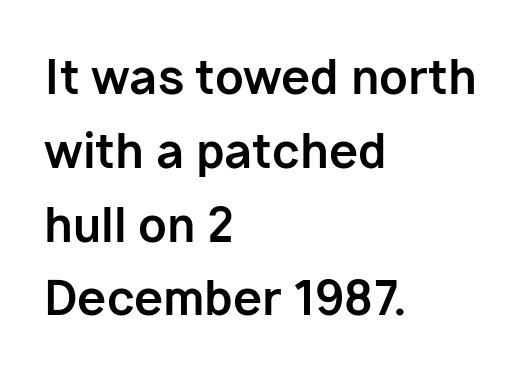
To sum up the face: it is a sans, with no serifs. The zone under the glyphs is completely vacant. Quick note: not italic, upright. The passage shown is emphatically bold.
